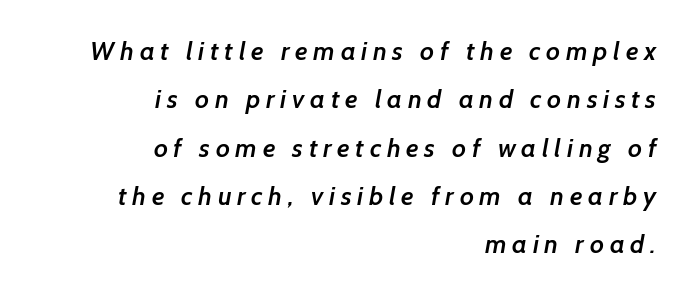
{"bold": "semi", "underline": "no", "align": "right", "line_spacing_ratio": 1.86, "letter_spacing": "wide", "letter_spacing_em": 0.22, "glyph_px": 26}
